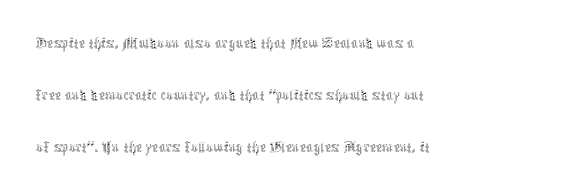
{"italic": "no", "bold": "no", "weight": "thin", "width": "condensed", "x_height": "medium", "monospaced": "no", "underline": "no", "align": "left", "line_spacing": "normal", "line_spacing_ratio": 1.49, "letter_spacing": "normal", "letter_spacing_em": 0.0, "glyph_px": 35}
